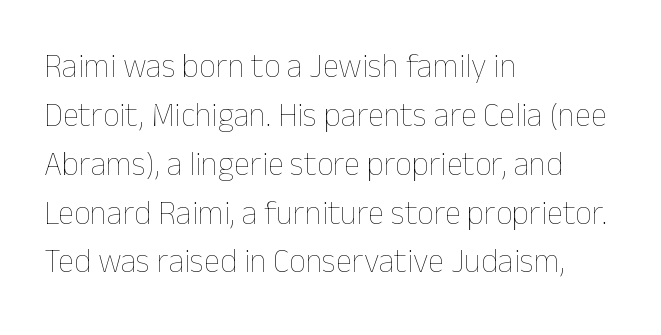
{"italic": "no", "bold": "no", "weight": "thin", "width": "normal", "stroke_contrast": "low", "x_height": "medium", "monospaced": "no", "underline": "no", "align": "left", "line_spacing": "normal", "line_spacing_ratio": 1.48, "letter_spacing": "normal", "letter_spacing_em": 0.0, "glyph_px": 33}
